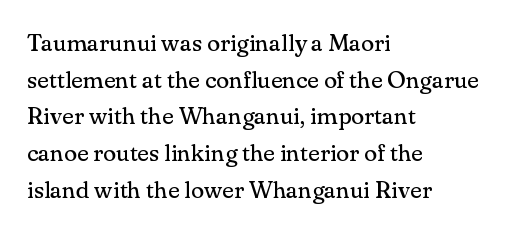
Standard letterfit; no display-style spreading of the glyphs. No chunkiness to these letters — they're not bold. This is roman type, the default non-slanted kind. Does the copy run flush right? No — it runs flush left.
